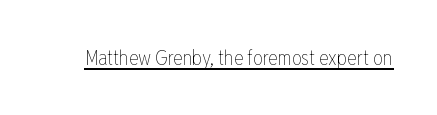
Q: Is the text bold? A: No.
Q: Is the text italic (slanted)? A: No, it is upright.
Q: Is the text underlined? A: Yes.
Q: Is the spacing between letters normal or unusually wide? A: Normal.
